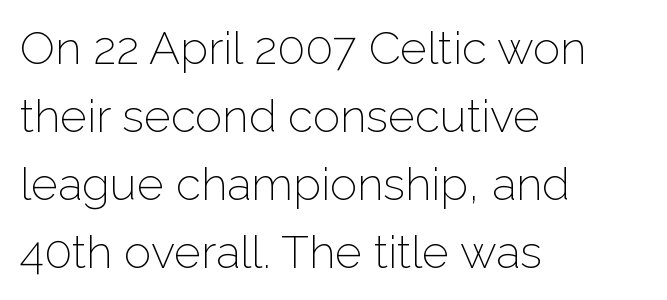
The image shows 46 px light sans-serif type, upright; set left-aligned, normal line spacing (1.48x), normal letter spacing, not underlined; low stroke contrast and a medium x-height.
